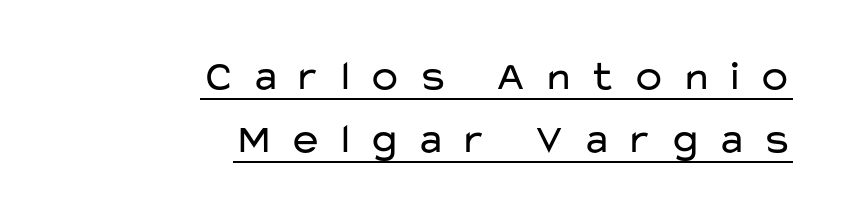
The image shows 42 px regular-weight, wide sans-serif type, upright; set right-aligned, normal line spacing (1.51x), unusually wide letter spacing (+0.35 em), underlined; low stroke contrast and a medium x-height.
